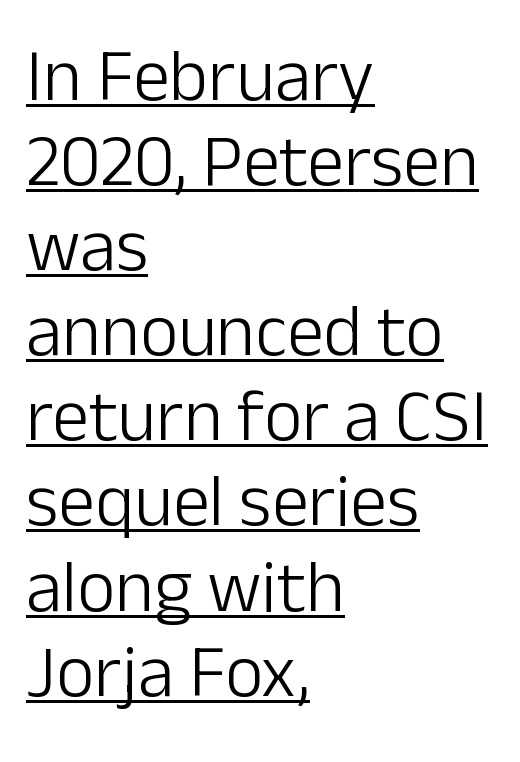
{"serif": "no", "italic": "no", "bold": "no", "weight": "light", "width": "normal", "stroke_contrast": "low", "x_height": "medium", "monospaced": "no", "underline": "yes", "align": "left", "line_spacing": "tight", "line_spacing_ratio": 1.15, "letter_spacing": "normal", "letter_spacing_em": 0.0, "glyph_px": 74}
